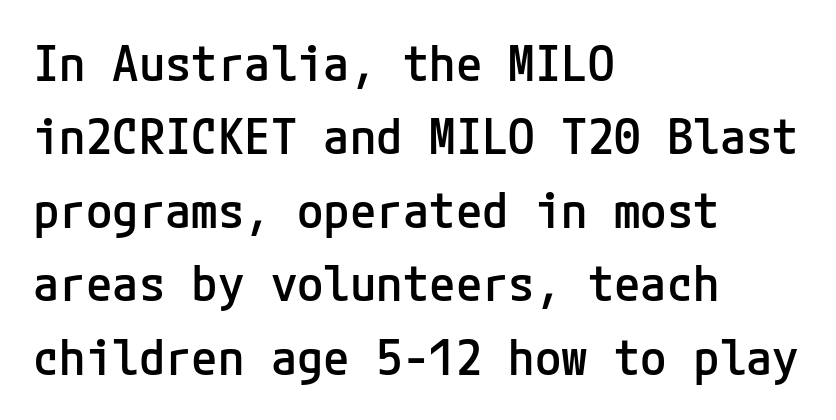
If you measured baseline to baseline, you'd find a middling distance. The ragged edge is on the right, which tells us the setting is flush left. What kind of face is this? One without serifs — a sans. Do the letters lean? They stand straight.
